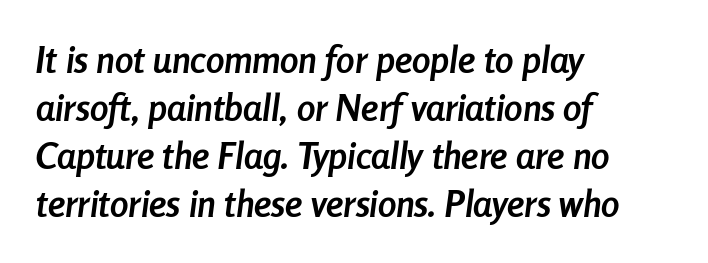
The image shows 37 px semibold, condensed type, italic (leaning right); set left-aligned, normal line spacing (1.3x), normal letter spacing, not underlined; low stroke contrast and a medium x-height.
